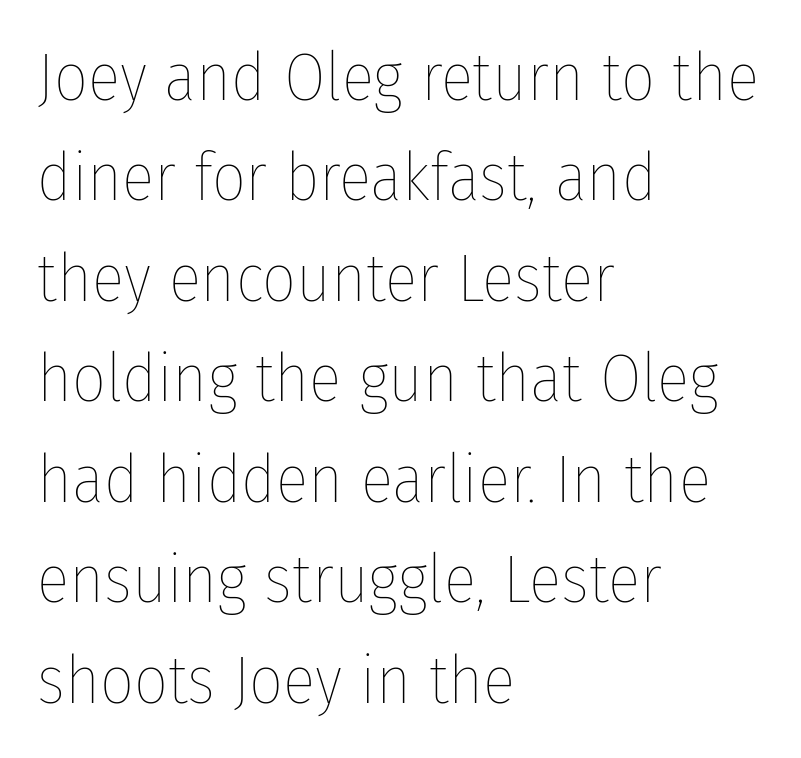
The passage shown is typed in a proportional face where columns would drift. Designer's note — italics off, roman on. Interline gaps are of average width in this sample. A typesetter would call this zero additional tracking. Check the space under the baseline: it is left empty.
